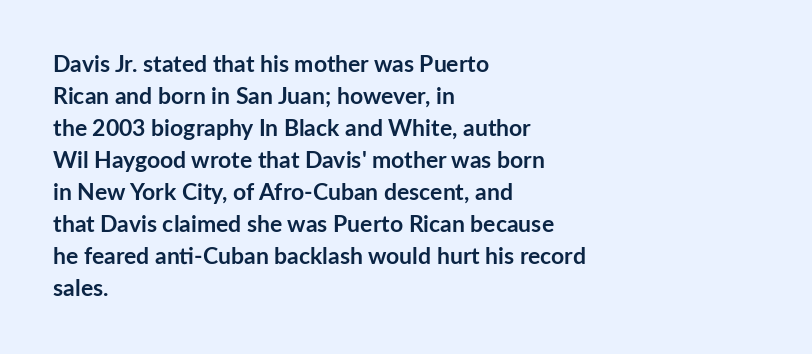
Compared with typical paragraphs, the rows here are spaced about the same. In terms of posture, this sample is upright. You'd pick this weight for a headline — it's a proper bold. Typeset ragged right — the left edge is the straight one.
